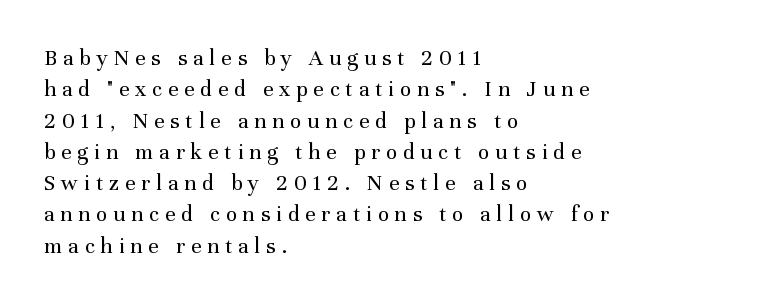
The image shows 23 px text type, upright; set left-aligned, normal line spacing (1.36x), unusually wide letter spacing (+0.26 em), not underlined.
